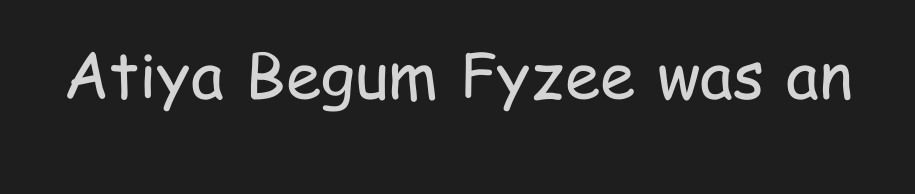
To sum up the face: it is a sans, with no serifs. These lines were composed using upright roman letters. Weight: in the light-to-regular range. Looks like regular typesetting: each glyph gets only the width it needs. The space beneath each line is pristine and unruled.
